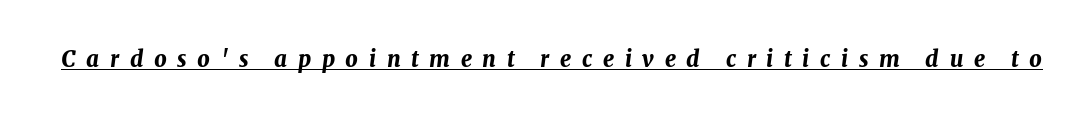
{"italic": "yes", "lean": "right", "slant_degrees": 8, "bold": "yes", "underline": "yes", "letter_spacing": "wide", "letter_spacing_em": 0.48, "glyph_px": 22}
